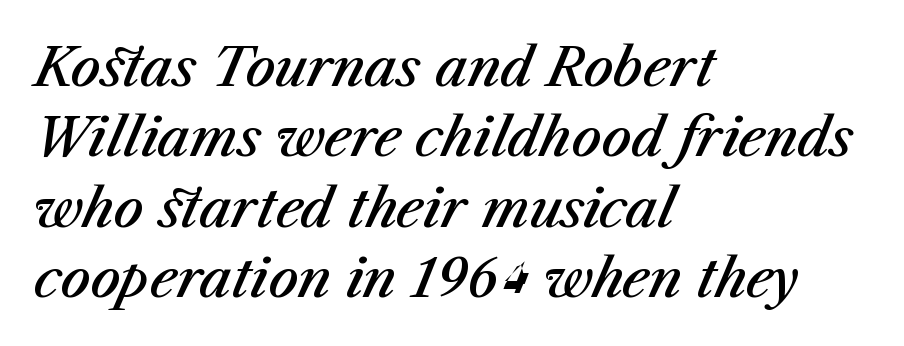
In terms of letterspacing, this is plain default setting. Compared with a centered layout, this one pins lines to the left instead. Varying glyph widths throughout — classic text-font behaviour. This is oblique type, the kind used for emphasis or titles. Clear beneath every line of the passage. In terms of leading, this rendering sits right in the middle.
